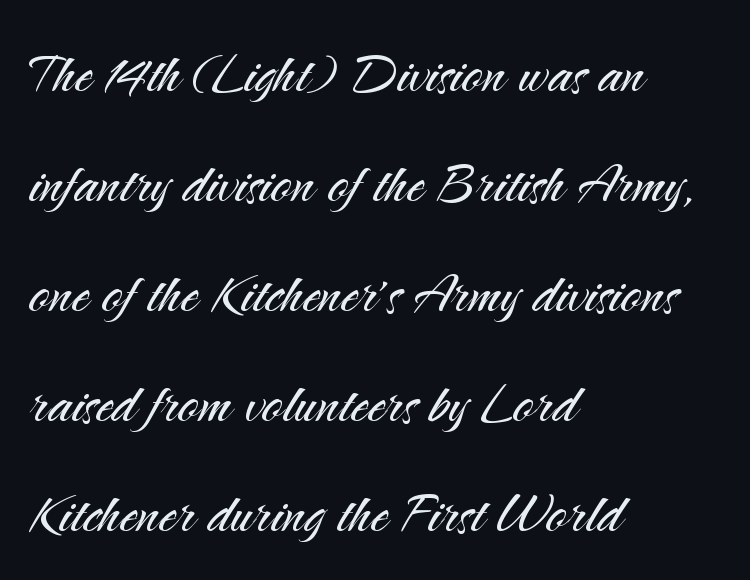
{"serif": "no", "bold": "no", "weight": "light", "width": "normal", "stroke_contrast": "medium", "x_height": "small", "monospaced": "no", "underline": "no", "align": "left", "line_spacing": "normal", "line_spacing_ratio": 1.57, "letter_spacing": "normal", "letter_spacing_em": 0.0, "glyph_px": 70}
